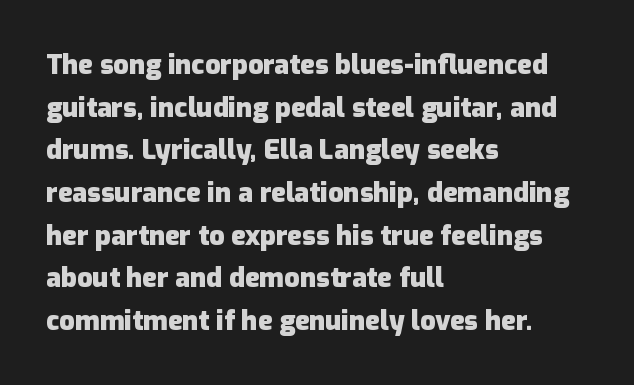
Q: Is the text bold? A: Yes.
Q: Is the text italic (slanted)? A: No, it is upright.
Q: Is the text underlined? A: No.
Q: How is the paragraph aligned? A: Left-aligned.
Q: Is the spacing between letters normal or unusually wide? A: Normal.
Q: Is the spacing between lines tight, normal or loose? A: Normal.
